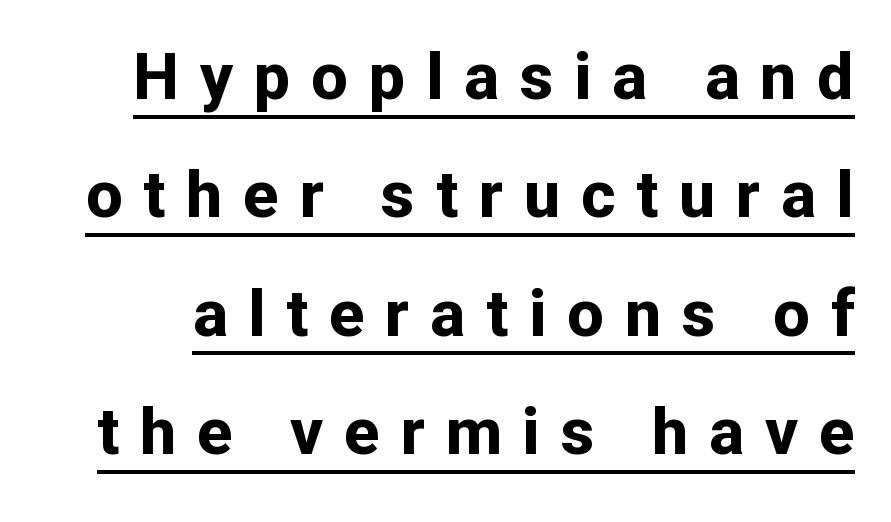
The image shows 65 px bold sans-serif type, upright; set line spacing 1.82x, unusually wide letter spacing (+0.32 em), underlined; low stroke contrast and a medium x-height.
